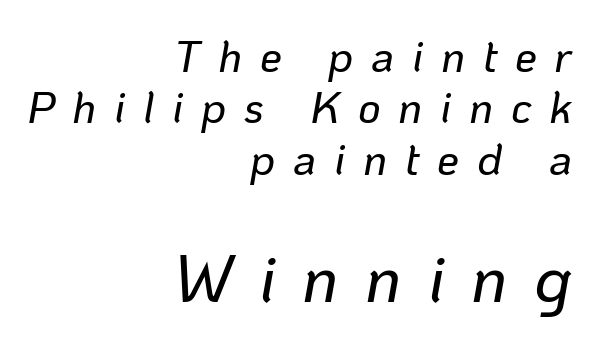
The image shows 66 px text type, italic (leaning right); set right-aligned, line spacing 1.17x, unusually wide letter spacing (+0.4 em), not underlined; the second (bottom) block is 1.5x larger; low stroke contrast and a medium x-height.
